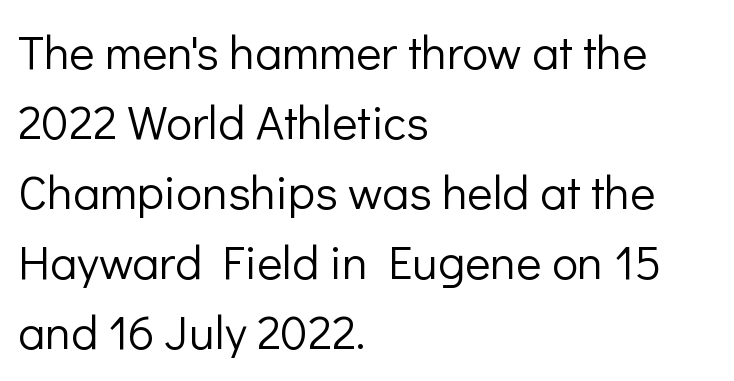
Evenly set lines give the paragraph a standard silhouette. The designer went with a sans here, leaving each stem footless. The zone under the glyphs is completely vacant. You could not count columns in this text — the font is proportionally spaced. Compared with typical body copy, the letter spacing here is the same. The type sits square on the baseline with zero lean.
